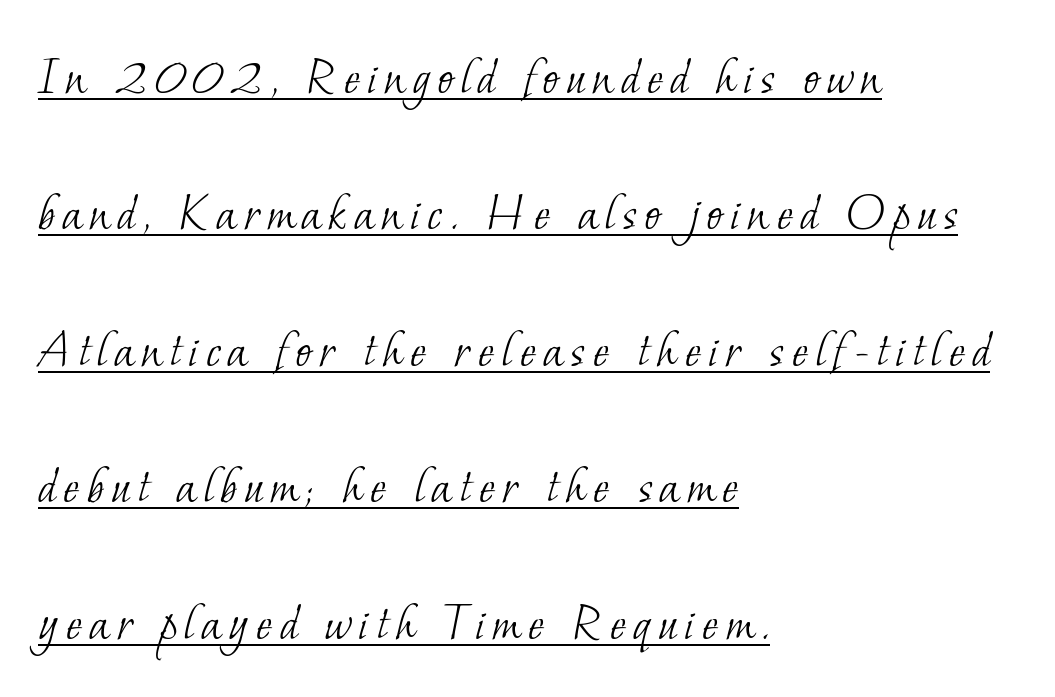
Q: Is the text bold? A: No.
Q: Is the typeface a serif or a sans-serif typeface? A: Serif.
Q: Is the text underlined? A: Yes.
Q: How is the paragraph aligned? A: Left-aligned.
Q: Is the spacing between lines tight, normal or loose? A: Loose.
Q: Width (condensed, normal, or wide)? A: Normal.
Q: Stroke contrast? A: Low.
Q: x-height? A: Small.
Q: Monospaced? A: No.
